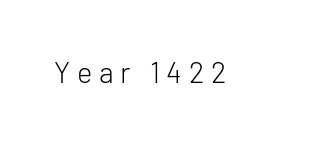
The image shows 29 px light sans-serif type, upright; set unusually wide letter spacing (+0.23 em), not underlined; low stroke contrast and a medium x-height.
